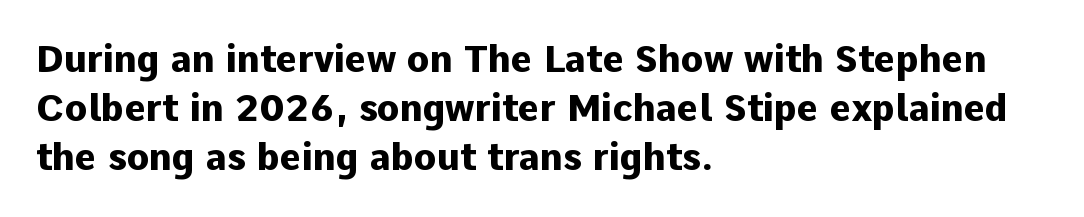
The rendering shows plain stroke endings on the letterforms — a sans-serif design. Here the glyphs are tracked normally, forming tight word shapes. The lines sit at an ordinary, default distance from one another. The gap between lines stays unmarked. Does the copy run flush right? No — it runs flush left. Proportional: the letters do not fall into vertical columns.
